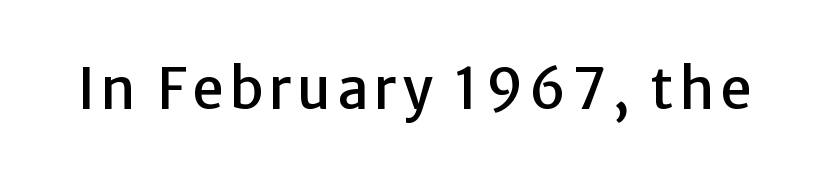
Q: Is the text italic (slanted)? A: No, it is upright.
Q: Is the typeface a serif or a sans-serif typeface? A: Sans-serif.
Q: Is the text underlined? A: No.
Q: Width (condensed, normal, or wide)? A: Normal.
Q: Stroke contrast? A: Low.
Q: x-height? A: Medium.
Q: Monospaced? A: No.
